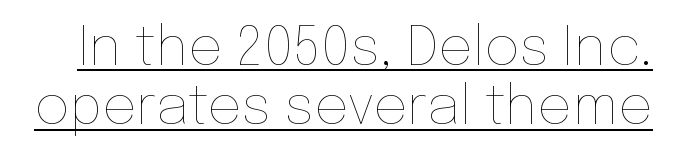
The image shows 54 px thin type, upright; set tight line spacing (1.1x), normal letter spacing, underlined; low stroke contrast and a medium x-height.
